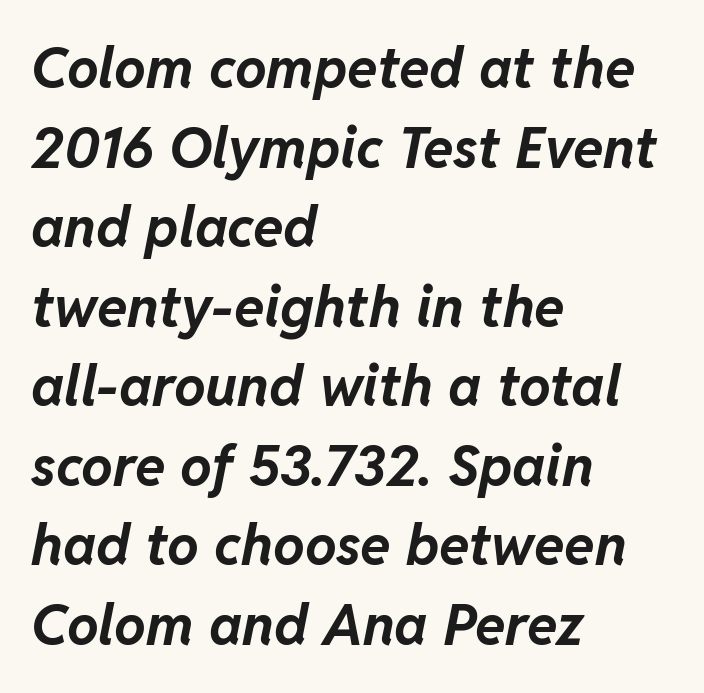
Q: Is the text bold? A: Yes.
Q: Is the text italic (slanted)? A: Yes, it leans right by about 11 degrees.
Q: Is the text underlined? A: No.
Q: How is the paragraph aligned? A: Left-aligned.
Q: Is the spacing between letters normal or unusually wide? A: Normal.
Q: Is the spacing between lines tight, normal or loose? A: Normal.
Q: Width (condensed, normal, or wide)? A: Normal.
Q: Stroke contrast? A: Low.
Q: x-height? A: Medium.
Q: Monospaced? A: No.
